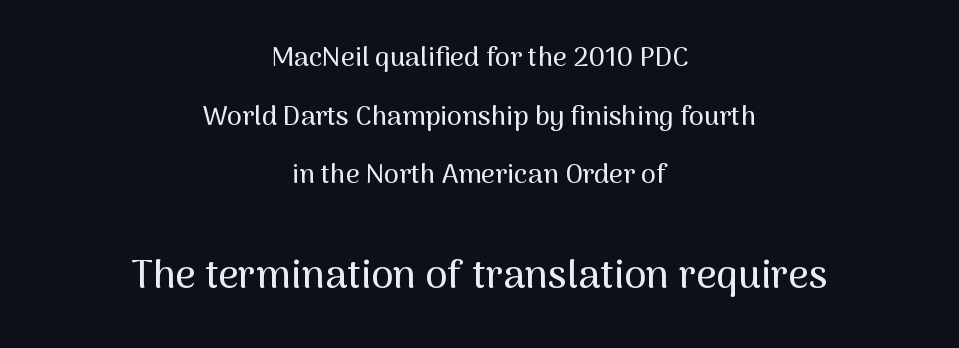
The image shows 40 px sans-serif type, upright; set centered, loose line spacing (2.17x), normal letter spacing, not underlined; the second (bottom) block is 1.48x larger; medium stroke contrast and a medium x-height.
